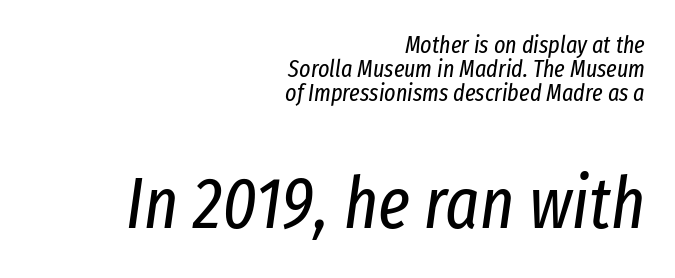
Q: Is the text bold? A: No.
Q: Is the text italic (slanted)? A: Yes, it leans right by about 8 degrees.
Q: Is the text underlined? A: No.
Q: How is the paragraph aligned? A: Right-aligned.
Q: Is the spacing between letters normal or unusually wide? A: Normal.
Q: Is the spacing between lines tight, normal or loose? A: Tight.
Q: Which block of text is set in a larger size, the first (top) or the second (bottom)? A: The second (bottom) one.
Q: Width (condensed, normal, or wide)? A: Condensed.
Q: Stroke contrast? A: Low.
Q: x-height? A: Medium.
Q: Monospaced? A: No.
